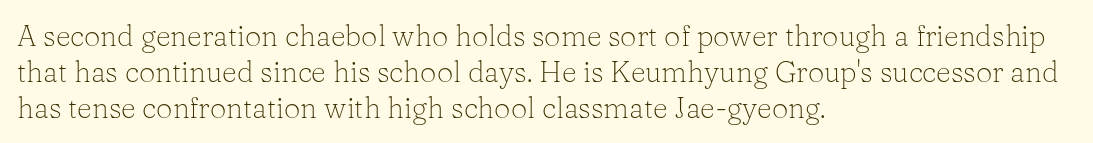
Q: Is the text bold? A: No.
Q: Is the text italic (slanted)? A: No, it is upright.
Q: Is the typeface a serif or a sans-serif typeface? A: Serif.
Q: Is the text underlined? A: No.
Q: How is the paragraph aligned? A: Left-aligned.
Q: Is the spacing between letters normal or unusually wide? A: Normal.
Q: Width (condensed, normal, or wide)? A: Normal.
Q: Stroke contrast? A: Low.
Q: x-height? A: Medium.
Q: Monospaced? A: No.
